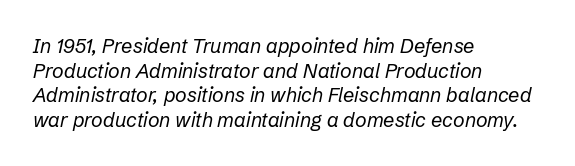
{"italic": "yes", "lean": "right", "slant_degrees": 12, "bold": "no", "underline": "no", "align": "left", "line_spacing_ratio": 1.23, "letter_spacing": "normal", "letter_spacing_em": 0.0, "glyph_px": 20}
